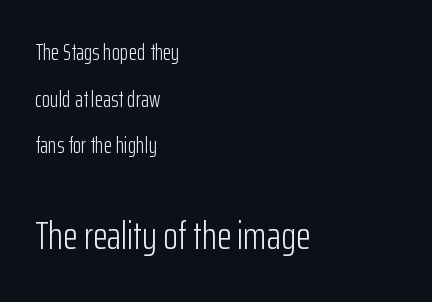
The image shows 38 px light, condensed sans-serif type, upright; set left-aligned, loose line spacing (2.12x), normal letter spacing, not underlined; the second (bottom) block is 1.73x larger; low stroke contrast and a medium x-height.
